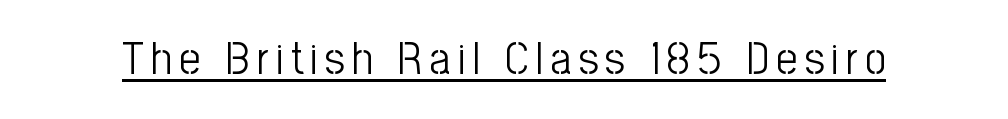
{"serif": "no", "italic": "no", "bold": "no", "weight": "light", "width": "condensed", "stroke_contrast": "low", "x_height": "medium", "monospaced": "no", "underline": "yes", "glyph_px": 46}
